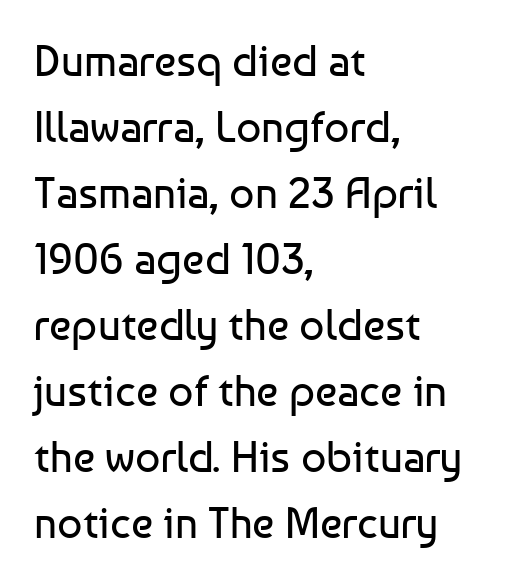
This is sans-serif lettering, the kind often seen on screens and signage. Notice how the stems are strictly vertical — no italics here. The lines in this sample share a left origin and differ only in where they stop. Stroke thickness stays within the range of a standard reading face or lighter.
